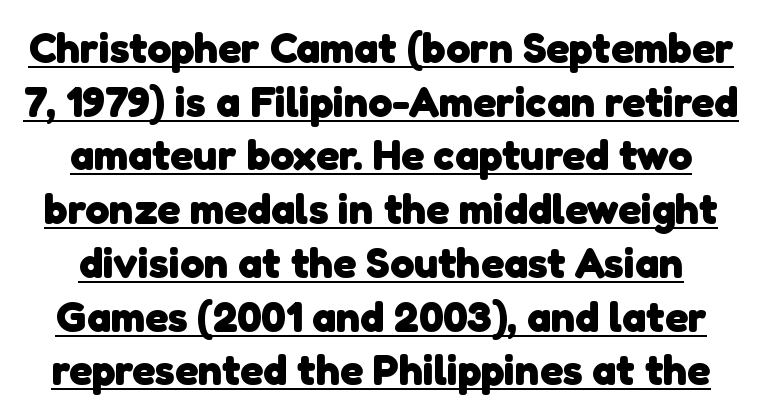
Q: Is the text bold? A: Yes.
Q: Is the typeface a serif or a sans-serif typeface? A: Sans-serif.
Q: Is the text underlined? A: Yes.
Q: Is the spacing between letters normal or unusually wide? A: Normal.
Q: Is the spacing between lines tight, normal or loose? A: Normal.
Q: Width (condensed, normal, or wide)? A: Normal.
Q: Stroke contrast? A: Low.
Q: x-height? A: Medium.
Q: Monospaced? A: No.
